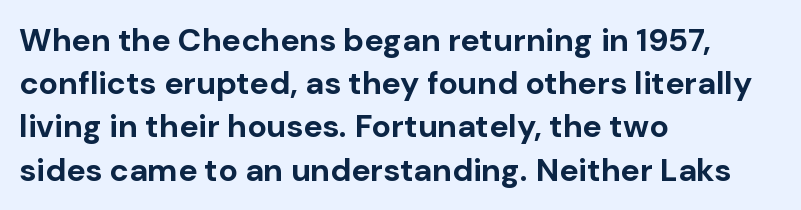
Q: Is the text bold? A: Yes.
Q: Is the text italic (slanted)? A: No, it is upright.
Q: Is the typeface a serif or a sans-serif typeface? A: Sans-serif.
Q: Is the text underlined? A: No.
Q: How is the paragraph aligned? A: Left-aligned.
Q: Is the spacing between letters normal or unusually wide? A: Normal.
Q: Is the spacing between lines tight, normal or loose? A: Normal.
Q: Width (condensed, normal, or wide)? A: Normal.
Q: Stroke contrast? A: Low.
Q: x-height? A: Medium.
Q: Monospaced? A: No.
